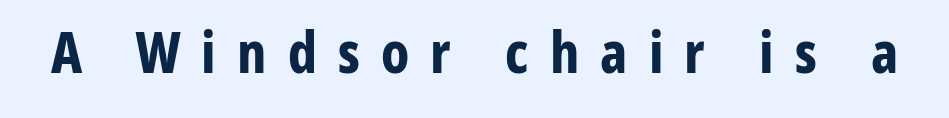
Q: Is the text bold? A: Yes.
Q: Is the text italic (slanted)? A: No, it is upright.
Q: Is the typeface a serif or a sans-serif typeface? A: Sans-serif.
Q: Is the text underlined? A: No.
Q: Is the spacing between letters normal or unusually wide? A: Unusually wide.
Q: Width (condensed, normal, or wide)? A: Condensed.
Q: Stroke contrast? A: Low.
Q: x-height? A: Medium.
Q: Monospaced? A: No.
